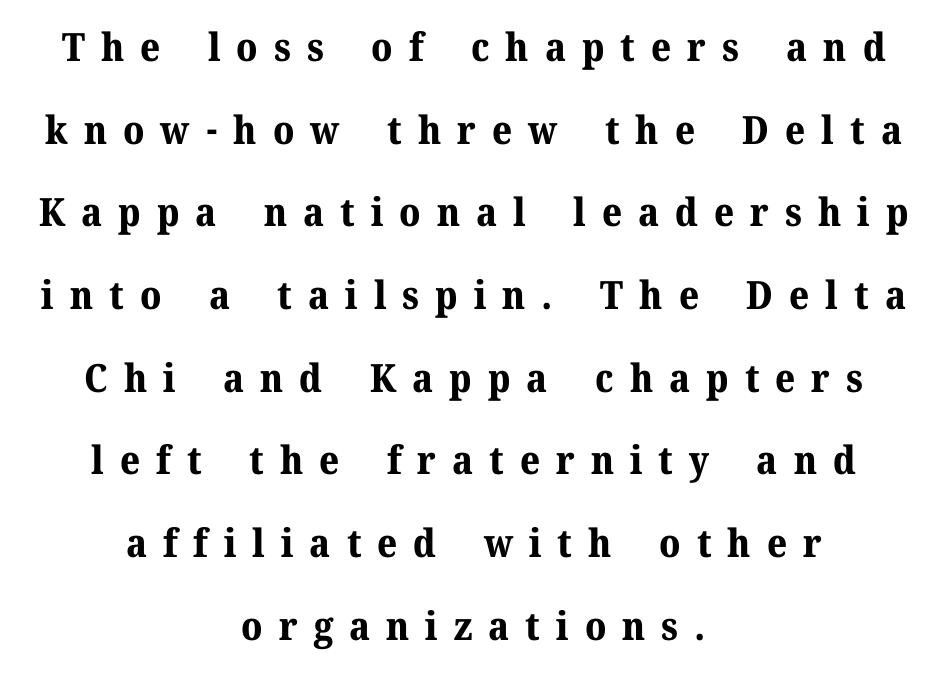
{"serif": "yes", "italic": "no", "bold": "yes", "weight": "bold", "width": "normal", "stroke_contrast": "medium", "x_height": "medium", "monospaced": "no", "underline": "no", "align": "center", "line_spacing": "loose", "line_spacing_ratio": 2.12, "letter_spacing": "wide", "letter_spacing_em": 0.41, "glyph_px": 39}
